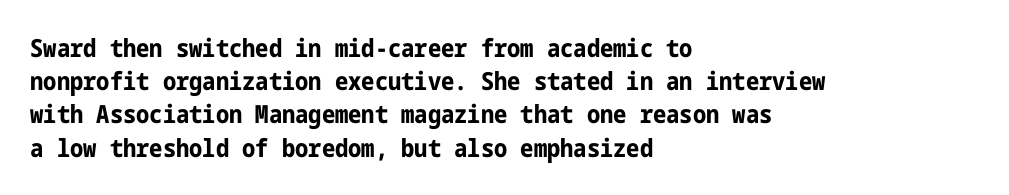
Q: Is the text bold? A: Yes.
Q: Is the text italic (slanted)? A: No, it is upright.
Q: Is the text underlined? A: No.
Q: How is the paragraph aligned? A: Left-aligned.
Q: Is the spacing between letters normal or unusually wide? A: Normal.
Q: Is the spacing between lines tight, normal or loose? A: Normal.
